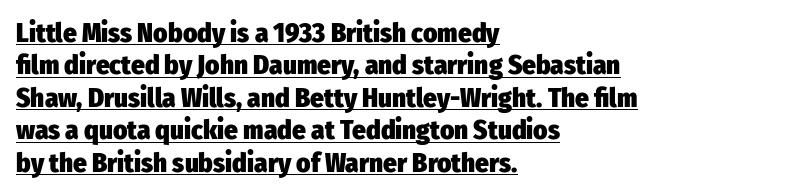
This sample uses plain, unmodified letter spacing. Posture: vertical. Emphasis is given by a line drawn under the lettering. Casual observation: everything's shoved over to the left.
